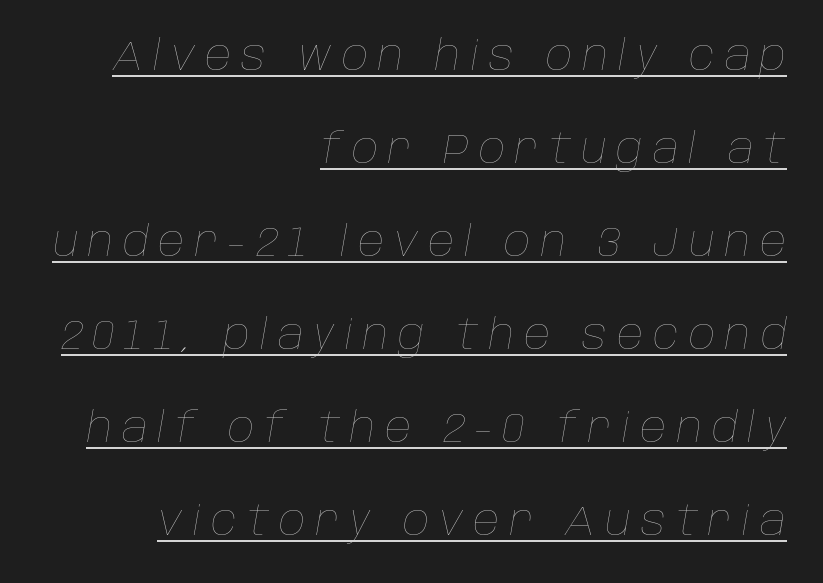
The image shows 41 px thin type, italic (leaning right); set right-aligned, loose line spacing (2.27x), unusually wide letter spacing (+0.24 em), underlined; low stroke contrast and a large x-height.
